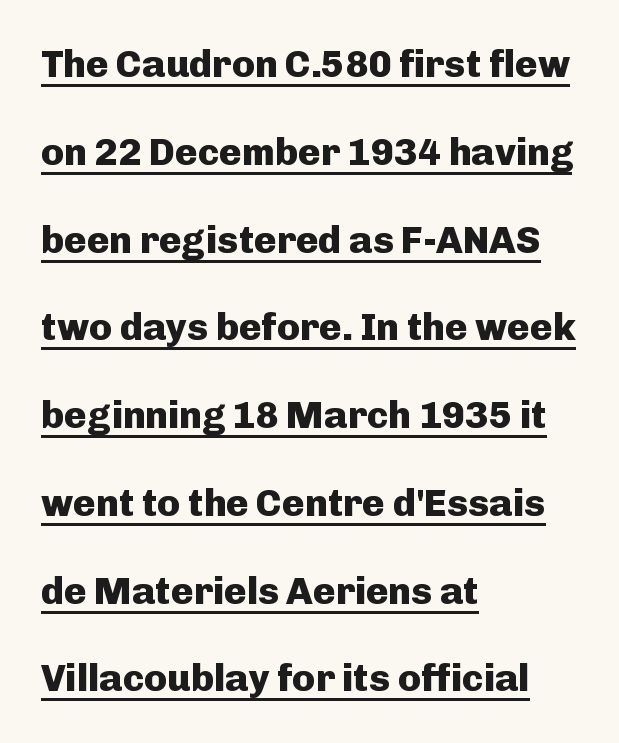
The passage shown has conventional tracking throughout. Ascenders rise straight up at ninety degrees. These lines are rendered in a variable-pitch font. In terms of weight, the rendering is a true, heavy bold.
